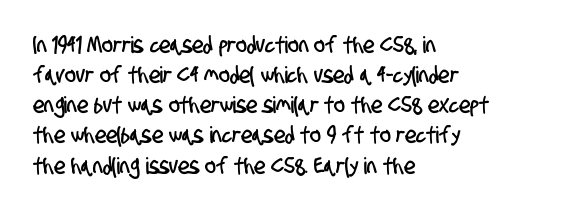
Interline gaps are of average width in this sample. Underlining? Definitely not there. Short note: letters normally spaced. Where is the straight margin? On the left.
